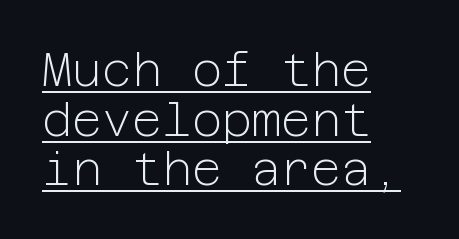
The tracking reads as untouched default to a designer's eye. Compared with a centered layout, this one pins lines to the left instead. Italic: no, the glyphs are upright roman. This sample trades vertical openness for compactness between lines. Think standard paragraph weight, or any step lighter than that.
